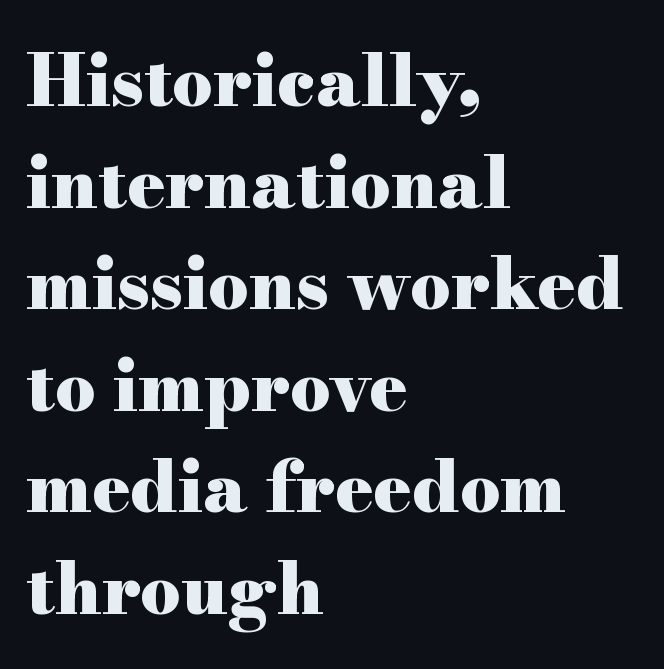
Q: Is the text bold? A: Yes.
Q: Is the text italic (slanted)? A: No, it is upright.
Q: Is the typeface a serif or a sans-serif typeface? A: Serif.
Q: Is the text underlined? A: No.
Q: How is the paragraph aligned? A: Left-aligned.
Q: Is the spacing between letters normal or unusually wide? A: Normal.
Q: Is the spacing between lines tight, normal or loose? A: Normal.
Q: Width (condensed, normal, or wide)? A: Wide.
Q: Stroke contrast? A: High.
Q: x-height? A: Small.
Q: Monospaced? A: No.
